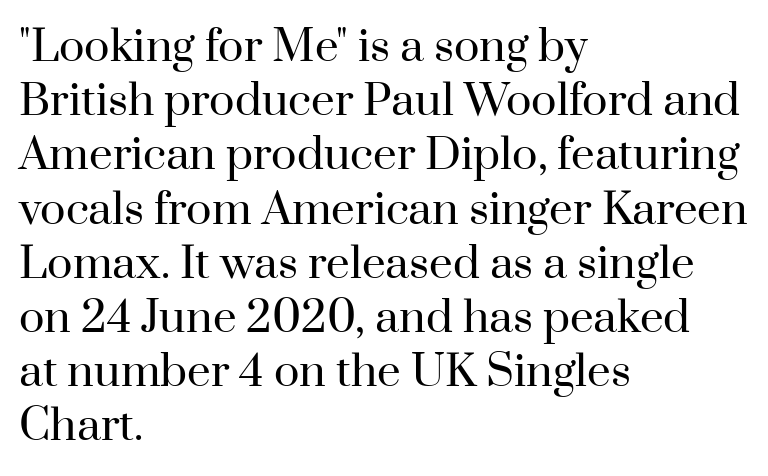
The image shows 42 px regular-weight serif type, upright; set left-aligned, normal line spacing (1.29x), normal letter spacing, not underlined; high stroke contrast and a small x-height.
